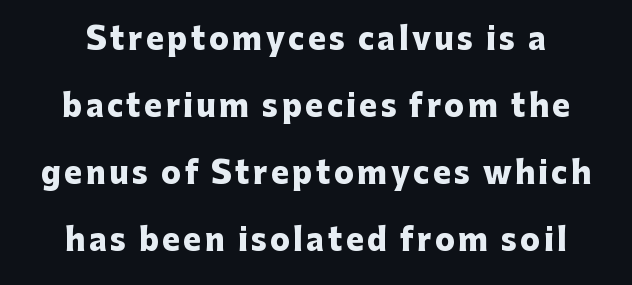
{"serif": "no", "italic": "no", "bold": "yes", "weight": "heavy", "width": "normal", "stroke_contrast": "low", "x_height": "medium", "monospaced": "no", "underline": "no", "align": "center", "line_spacing": "loose", "line_spacing_ratio": 2.23, "glyph_px": 30}
